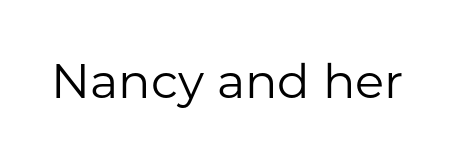
{"serif": "no", "italic": "no", "bold": "no", "weight": "regular", "width": "normal", "stroke_contrast": "low", "x_height": "medium", "monospaced": "no", "underline": "no", "letter_spacing": "normal", "letter_spacing_em": 0.0, "glyph_px": 48}
